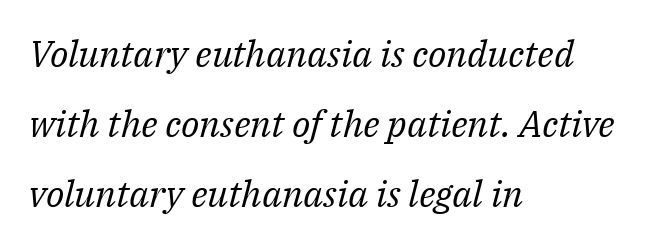
Q: Is the text bold? A: No.
Q: Is the text italic (slanted)? A: Yes, it leans right by about 14 degrees.
Q: Is the typeface a serif or a sans-serif typeface? A: Serif.
Q: Is the text underlined? A: No.
Q: How is the paragraph aligned? A: Left-aligned.
Q: Is the spacing between letters normal or unusually wide? A: Normal.
Q: Width (condensed, normal, or wide)? A: Normal.
Q: Stroke contrast? A: Medium.
Q: x-height? A: Medium.
Q: Monospaced? A: No.
